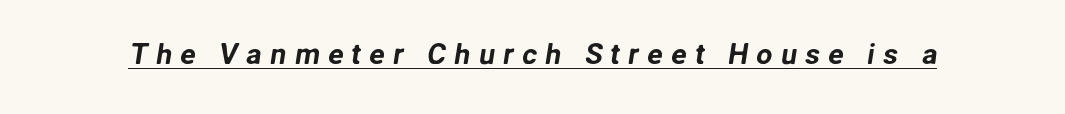
{"serif": "no", "width": "normal", "stroke_contrast": "low", "x_height": "medium", "monospaced": "no", "underline": "yes", "letter_spacing": "wide", "letter_spacing_em": 0.28, "glyph_px": 29}
